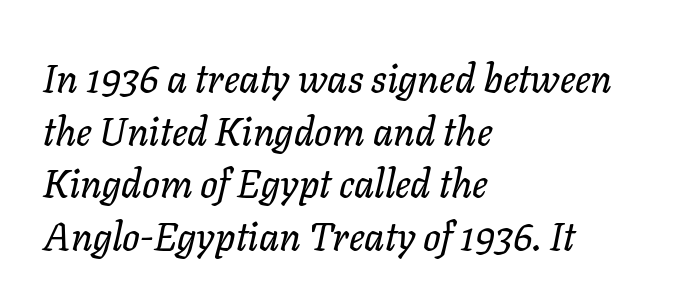
Note the varied advance widths — an 'i' is clearly narrower than an 'm'. The gap between lines stays unmarked. Successive baselines arrive at the customary interval. Inter-character spacing is left at the font's built-in metrics.
